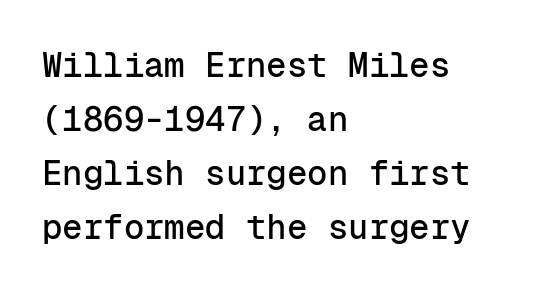
The letters march in equal steps, a hallmark of fixed-pitch type. Italic? Not at all — the glyphs are vertical. Each word holds together tightly as a unit, with standard inter-letter gaps. Rows of type keep a routine distance in the vertical direction. Grotesque or geometric, the face here clearly has no serifs.
